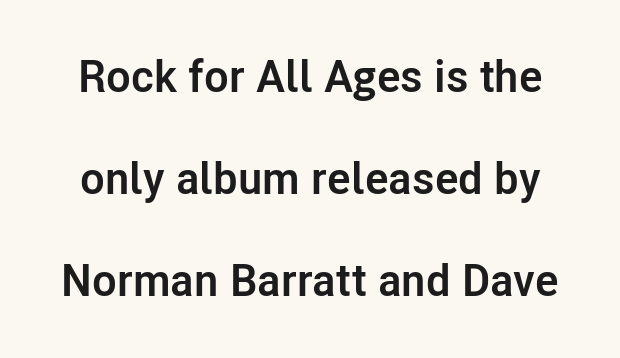
Tall strokes in this sample are plumb rather than angled. Honestly, there is no underline to notice here at all. This sample trades compactness for vertical openness between lines. This sample has the flowing, uneven cadence of proportional lettering. A typesetter would call this zero additional tracking.
